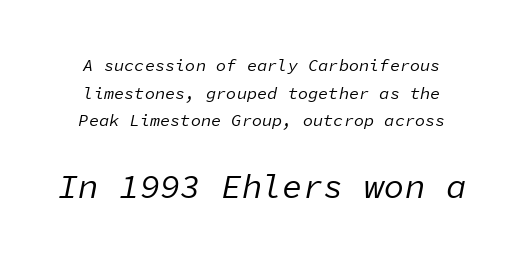
Q: Is the text bold? A: No.
Q: Is the text italic (slanted)? A: Yes, it leans right by about 11 degrees.
Q: Is the text underlined? A: No.
Q: Is the spacing between letters normal or unusually wide? A: Normal.
Q: Is the spacing between lines tight, normal or loose? A: Normal.
Q: Which block of text is set in a larger size, the first (top) or the second (bottom)? A: The second (bottom) one.
Q: Width (condensed, normal, or wide)? A: Normal.
Q: Stroke contrast? A: Low.
Q: x-height? A: Medium.
Q: Monospaced? A: Yes.
